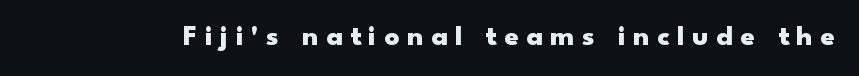
The image shows 29 px heavy, wide sans-serif type, upright; set unusually wide letter spacing (+0.26 em), not underlined; low stroke contrast and a small x-height.
